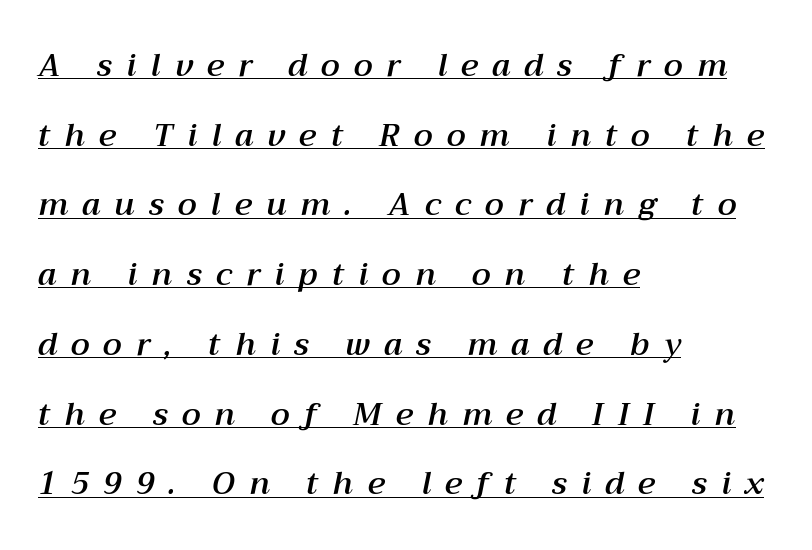
The image shows 31 px text type, italic (leaning right); set left-aligned, loose line spacing (2.25x), unusually wide letter spacing (+0.46 em), underlined; medium stroke contrast and a medium x-height.
